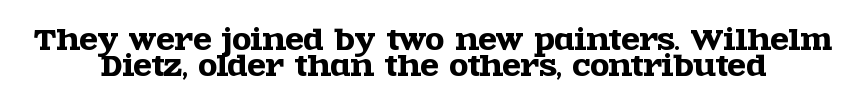
The image shows 27 px text type, upright; set centered, tight line spacing (0.98x), normal letter spacing, not underlined.
